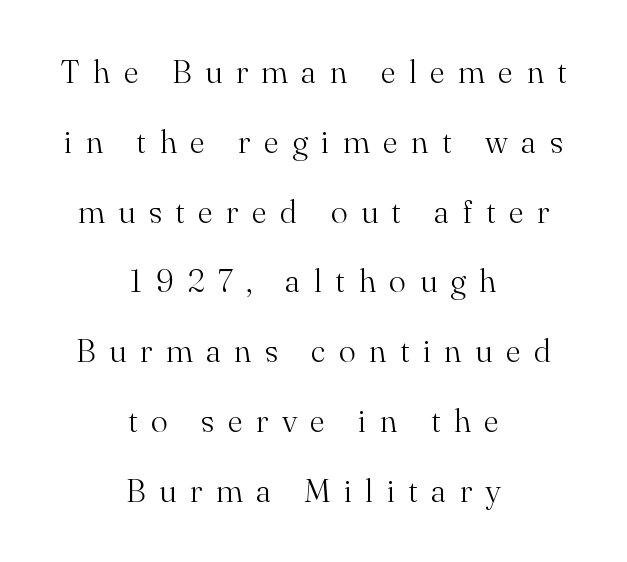
The image shows 32 px light serif type, upright; set centered, loose line spacing (2.18x), unusually wide letter spacing (+0.42 em), not underlined; medium stroke contrast and a small x-height.
